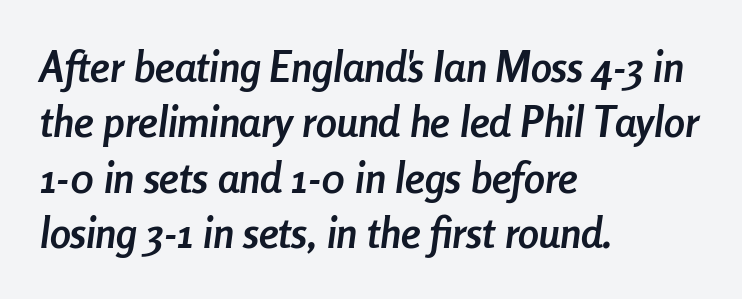
It's the slanting kind of type. Typesetter's note: full bold, strokes at maximum text heaviness. Line beginnings align vertically; line endings do not. These lines keep a tight, regular rhythm from letter to letter. Character widths vary here, with narrow letters taking less room than wide ones.
